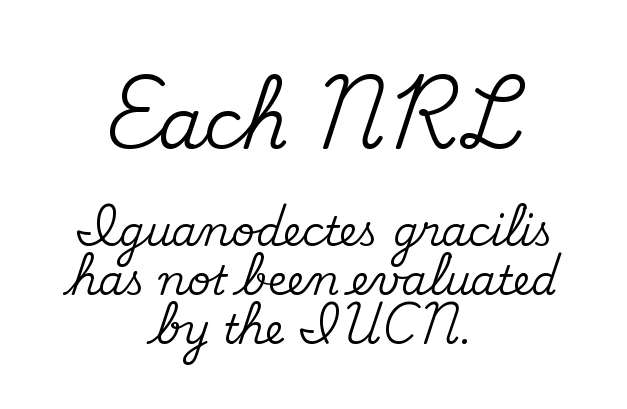
{"width": "normal", "stroke_contrast": "medium", "x_height": "small", "monospaced": "no", "underline": "no", "align": "center", "line_spacing_ratio": 1.19, "letter_spacing": "normal", "letter_spacing_em": 0.0, "larger_block": "first", "size_ratio": 1.73, "glyph_px": 71}
